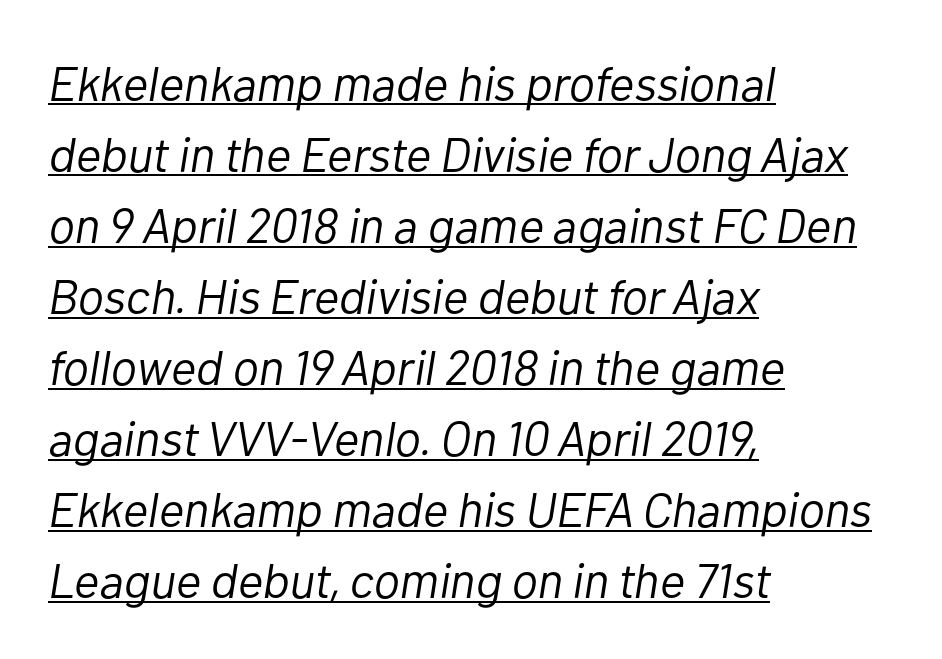
{"italic": "yes", "lean": "right", "slant_degrees": 10, "bold": "no", "weight": "light", "width": "normal", "stroke_contrast": "low", "x_height": "medium", "monospaced": "no", "underline": "yes", "align": "left", "line_spacing": "normal", "line_spacing_ratio": 1.45, "letter_spacing": "normal", "letter_spacing_em": 0.0, "glyph_px": 49}
